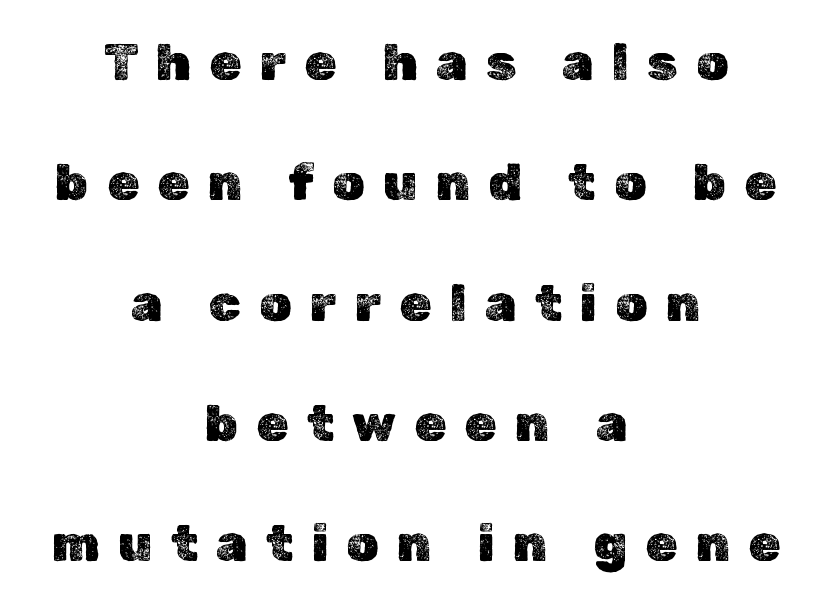
One-word summary of the alignment: center. Observe the wide spacing: letters keep a clear distance from each other. Horizontal bands of white between lines are thick stripes. Looks like regular typesetting: each glyph gets only the width it needs. The lettering stays uniformly vertical, giving the passage a roman look.
